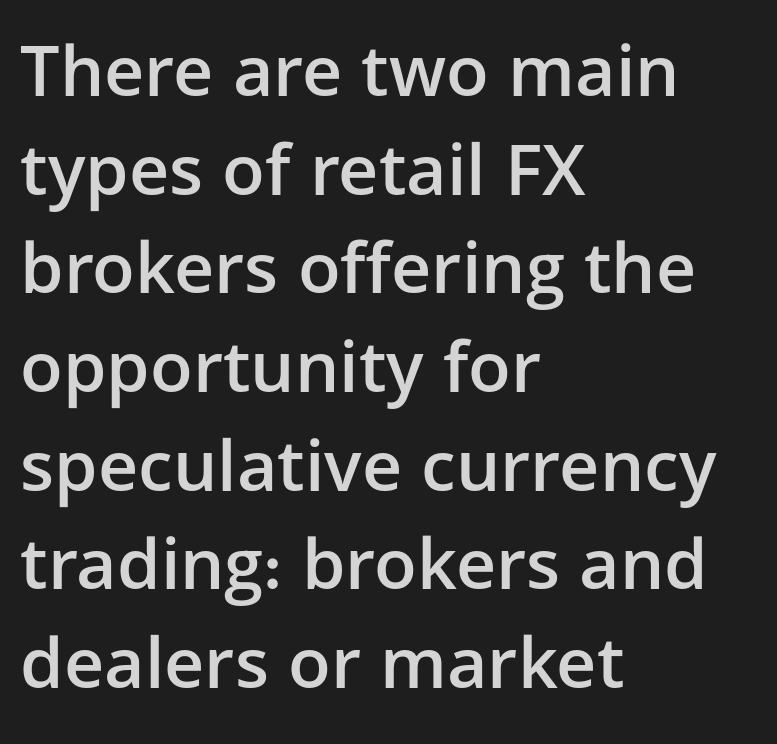
The image shows 70 px semibold sans-serif type, upright; set left-aligned, normal line spacing (1.41x), normal letter spacing, not underlined; low stroke contrast and a medium x-height.
